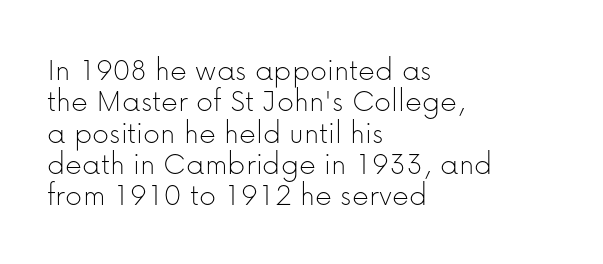
The image shows 33 px thin sans-serif type, upright; set left-aligned, tight line spacing (0.95x), normal letter spacing, not underlined; low stroke contrast and a medium x-height.
